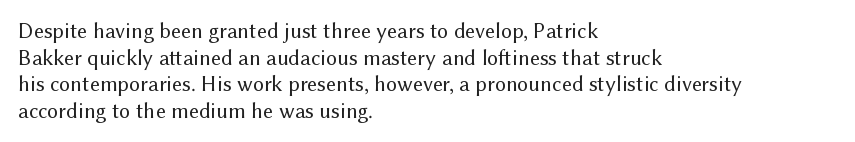
The face used here is rendered with its standard letterfit. The rag falls on the right side of this text block. The typeface has the unassuming heft of standard copy or less. Italic: no, the glyphs are upright roman.
